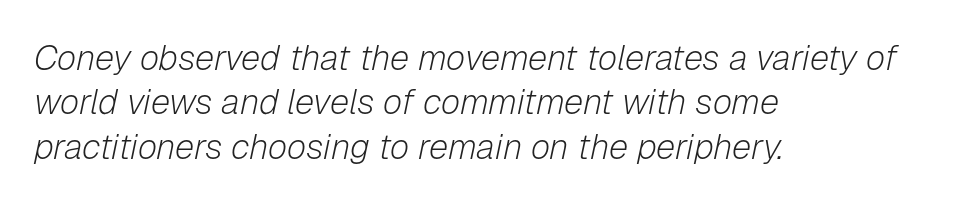
{"italic": "yes", "lean": "right", "slant_degrees": 12, "bold": "no", "weight": "light", "width": "normal", "stroke_contrast": "low", "x_height": "medium", "monospaced": "no", "underline": "no", "align": "left", "line_spacing": "normal", "line_spacing_ratio": 1.27, "letter_spacing": "normal", "letter_spacing_em": 0.0, "glyph_px": 35}
